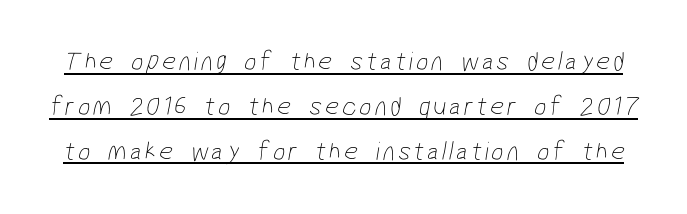
Q: Is the text bold? A: No.
Q: Is the text underlined? A: Yes.
Q: Is the spacing between lines tight, normal or loose? A: Normal.
